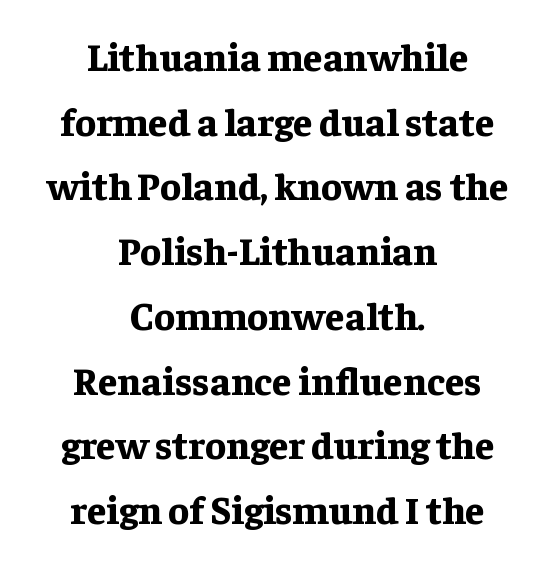
The image shows 39 px bold serif type, upright; set centered, normal line spacing (1.66x), normal letter spacing, not underlined; low stroke contrast and a medium x-height.
